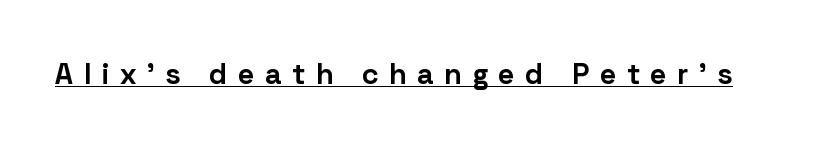
{"serif": "no", "italic": "no", "bold": "yes", "weight": "bold", "width": "normal", "stroke_contrast": "low", "x_height": "medium", "monospaced": "no", "underline": "yes", "letter_spacing": "wide", "letter_spacing_em": 0.38, "glyph_px": 29}
